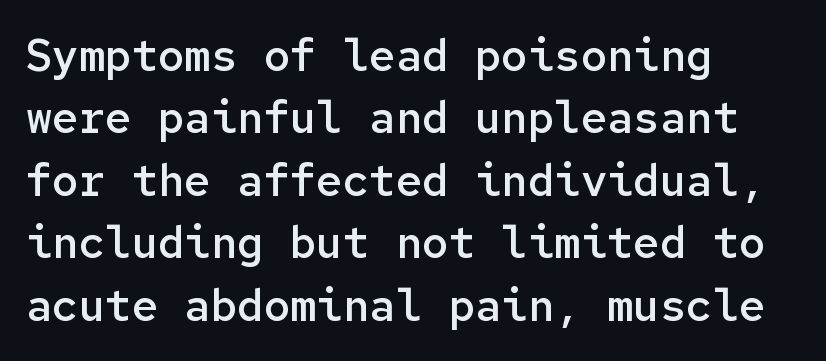
{"serif": "no", "italic": "no", "bold": "semi", "weight": "semibold", "width": "normal", "stroke_contrast": "low", "x_height": "medium", "monospaced": "yes", "underline": "no", "align": "left", "line_spacing": "normal", "line_spacing_ratio": 1.42, "letter_spacing": "normal", "letter_spacing_em": 0.0, "glyph_px": 44}
